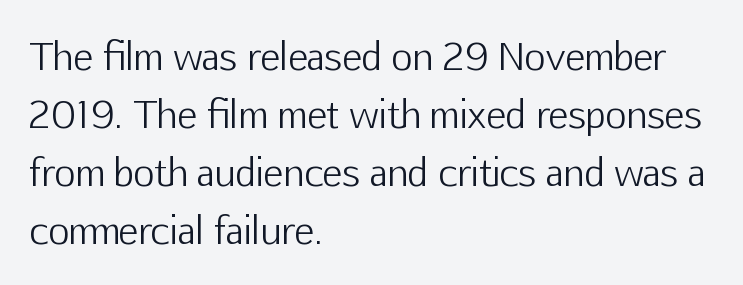
Every stem runs plumb, perpendicular to the baseline. Short note: letters normally spaced. Typeset ragged right — the left edge is the straight one. What's the leading like? Ordinary, nothing unusual. A quiet, ordinary-to-light weight characterises the typeface.
